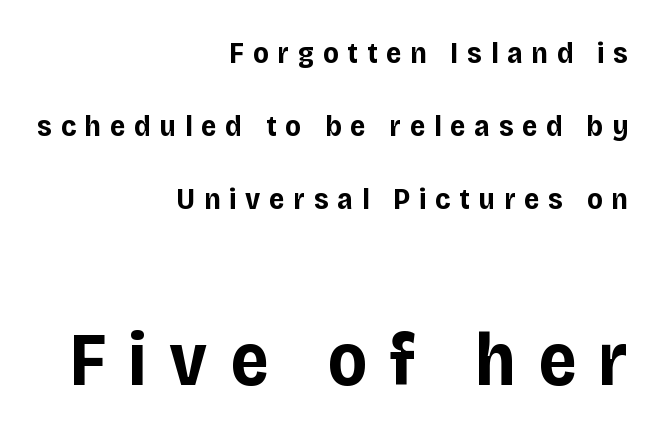
The image shows 75 px bold sans-serif type, upright; set right-aligned, loose line spacing (2.44x), unusually wide letter spacing (+0.29 em), not underlined; the second (bottom) block is 2.5x larger; low stroke contrast and a large x-height.
